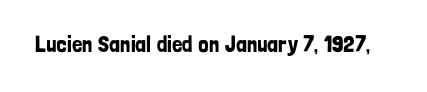
The image shows 23 px text type, upright; set normal letter spacing, not underlined.
